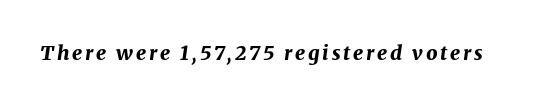
Strong, thick strokes mark this as bold type. This is oblique type, the kind used for emphasis or titles. Only glyphs here, with clear space below each row.
